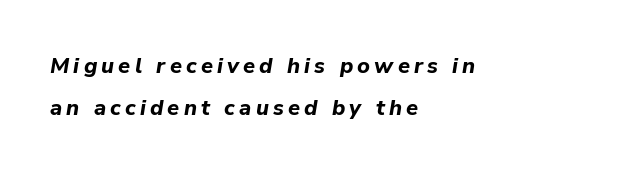
What weight is shown? A full bold with thick strokes. Quick note: interline space is abundant. These lines are set flush left with a ragged right edge. The font's italic variant was chosen for this text. Decoration check: the copy has no underline.
